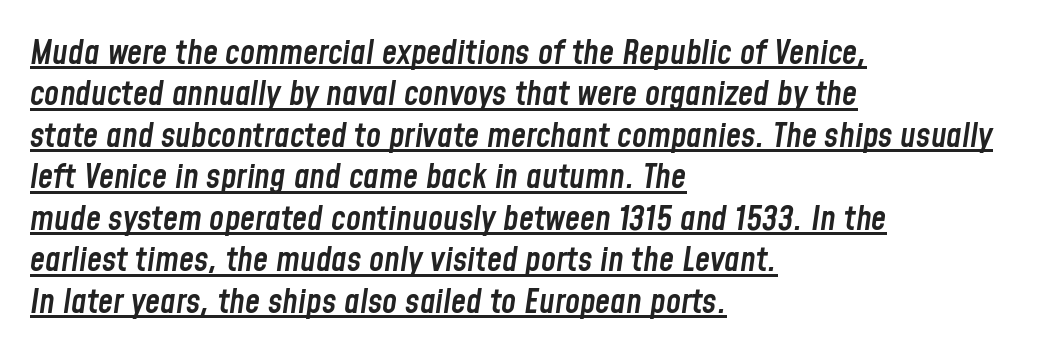
Weight: semibold (demi). The paragraph has a hard left edge and a soft right edge. The text carries the slant typical of an italic or oblique font. Every word sits above its own underline. Characters follow at the spacing the type designer built in.
